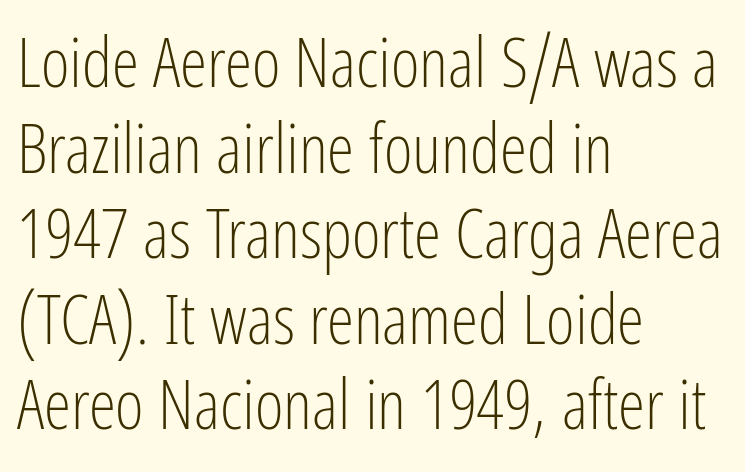
Q: Is the text bold? A: No.
Q: Is the text italic (slanted)? A: No, it is upright.
Q: Is the typeface a serif or a sans-serif typeface? A: Sans-serif.
Q: Is the text underlined? A: No.
Q: How is the paragraph aligned? A: Left-aligned.
Q: Is the spacing between letters normal or unusually wide? A: Normal.
Q: Width (condensed, normal, or wide)? A: Condensed.
Q: Stroke contrast? A: Low.
Q: x-height? A: Medium.
Q: Monospaced? A: No.
